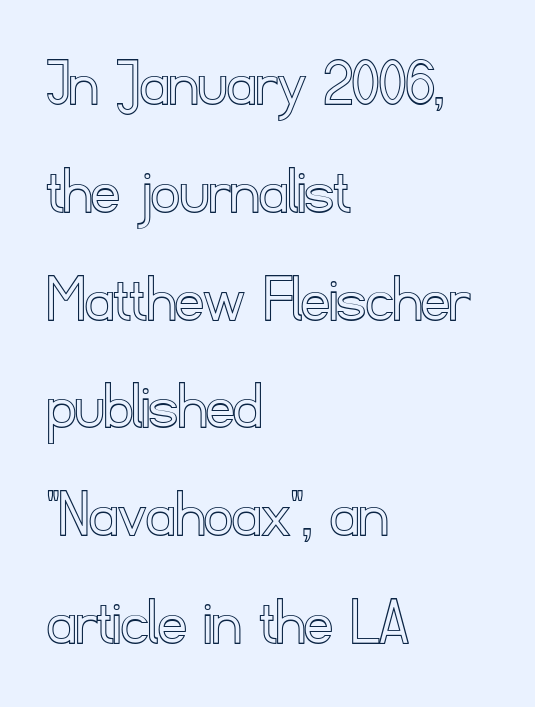
The image shows 70 px text type, upright; set left-aligned, normal line spacing (1.54x), normal letter spacing, not underlined; a small x-height.
